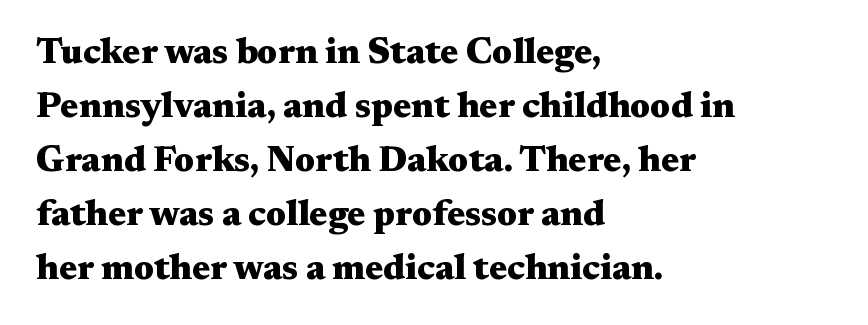
Q: Is the text bold? A: Yes.
Q: Is the text italic (slanted)? A: No, it is upright.
Q: Is the typeface a serif or a sans-serif typeface? A: Serif.
Q: Is the text underlined? A: No.
Q: How is the paragraph aligned? A: Left-aligned.
Q: Is the spacing between letters normal or unusually wide? A: Normal.
Q: Is the spacing between lines tight, normal or loose? A: Normal.
Q: Width (condensed, normal, or wide)? A: Wide.
Q: Stroke contrast? A: Medium.
Q: x-height? A: Medium.
Q: Monospaced? A: No.
